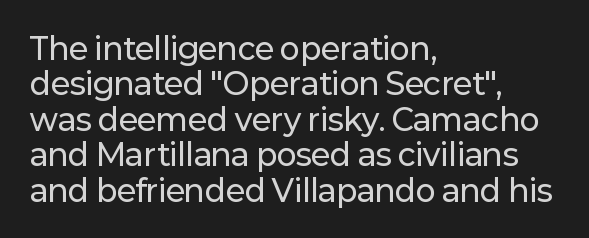
Q: Is the text italic (slanted)? A: No, it is upright.
Q: Is the typeface a serif or a sans-serif typeface? A: Sans-serif.
Q: Is the text underlined? A: No.
Q: How is the paragraph aligned? A: Left-aligned.
Q: Is the spacing between letters normal or unusually wide? A: Normal.
Q: Width (condensed, normal, or wide)? A: Normal.
Q: Stroke contrast? A: Low.
Q: x-height? A: Medium.
Q: Monospaced? A: No.
